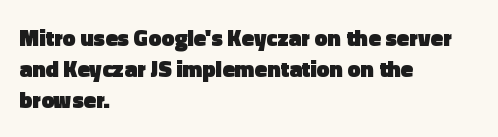
The image shows 23 px bold type, upright; set left-aligned, normal line spacing (1.35x), normal letter spacing, not underlined.
